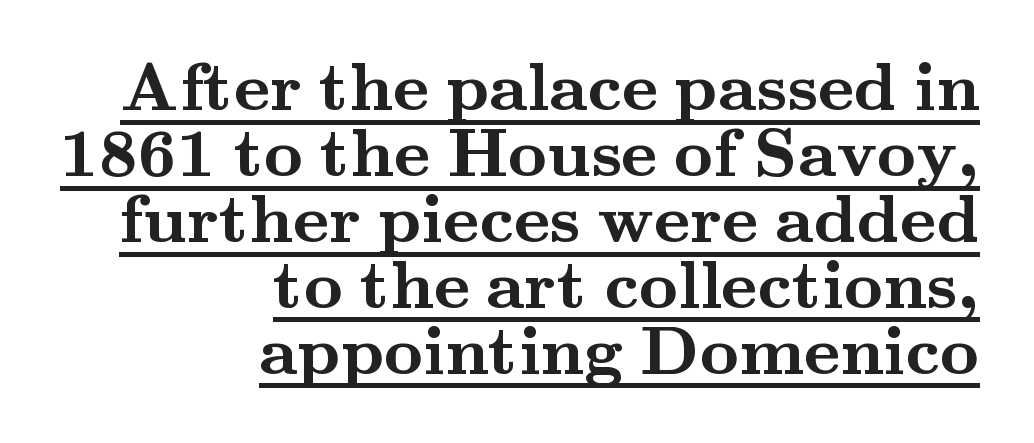
{"serif": "yes", "italic": "no", "bold": "yes", "weight": "semibold", "width": "wide", "stroke_contrast": "medium", "x_height": "small", "monospaced": "no", "underline": "yes", "align": "right", "line_spacing": "tight", "line_spacing_ratio": 0.97, "letter_spacing": "normal", "letter_spacing_em": 0.0, "glyph_px": 68}
